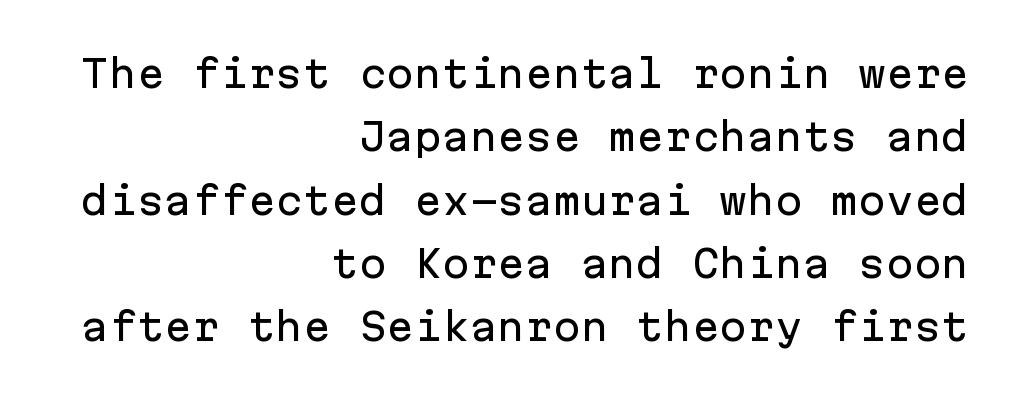
Observe the ordinary spacing: letters are neighbours, not strangers. Words float on clear page, feet unadorned. This sample is right-justified, so line beginnings fall wherever the words allow. The designer went with a sans here, leaving each stem footless. This sample has the even, mechanical cadence of fixed-width lettering.
